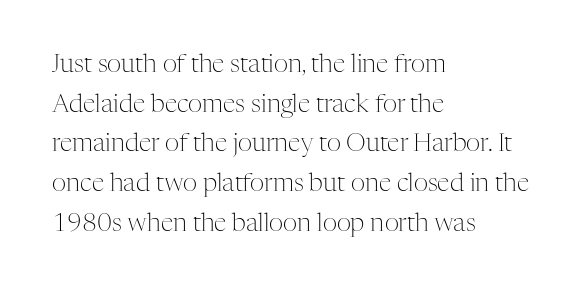
The image shows 25 px text type, upright; set left-aligned, normal line spacing (1.59x), normal letter spacing, not underlined.
